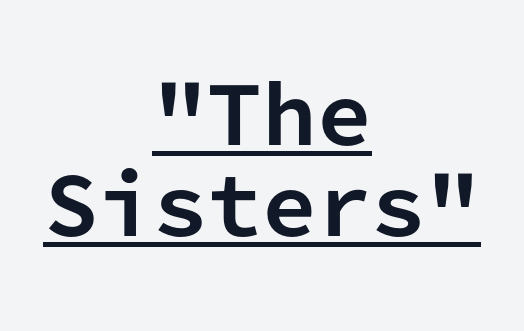
{"serif": "no", "italic": "no", "bold": "yes", "weight": "bold", "width": "normal", "stroke_contrast": "low", "x_height": "medium", "monospaced": "yes", "underline": "yes", "align": "center", "line_spacing_ratio": 1.17, "letter_spacing": "normal", "letter_spacing_em": 0.0, "glyph_px": 78}
